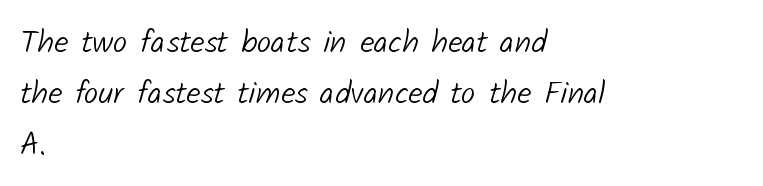
The image shows 32 px light sans-serif type; set left-aligned, normal line spacing (1.6x), normal letter spacing, not underlined; low stroke contrast and a medium x-height.
